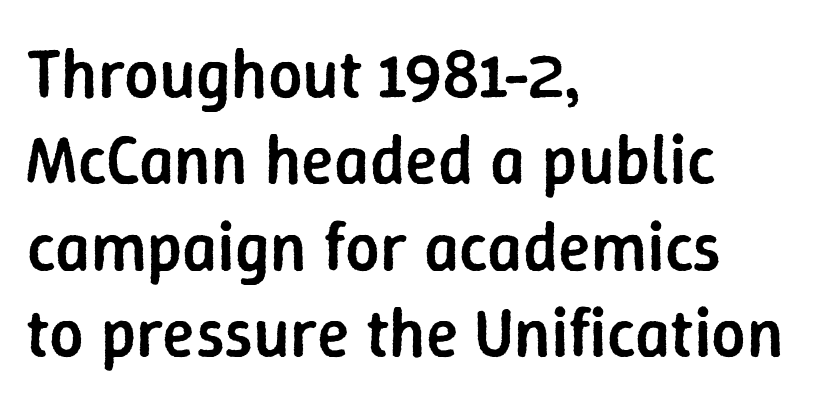
Q: Is the text bold? A: Semi-bold.
Q: Is the text italic (slanted)? A: No, it is upright.
Q: Is the typeface a serif or a sans-serif typeface? A: Sans-serif.
Q: Is the text underlined? A: No.
Q: How is the paragraph aligned? A: Left-aligned.
Q: Is the spacing between letters normal or unusually wide? A: Normal.
Q: Is the spacing between lines tight, normal or loose? A: Normal.
Q: Width (condensed, normal, or wide)? A: Normal.
Q: Stroke contrast? A: Low.
Q: x-height? A: Medium.
Q: Monospaced? A: No.
